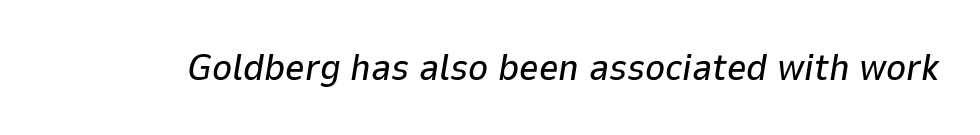
The image shows 38 px text type, italic (leaning right); set normal letter spacing, not underlined; low stroke contrast and a medium x-height.
